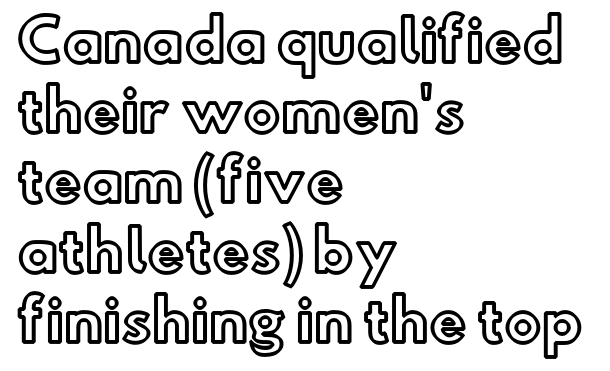
Q: Is the text italic (slanted)? A: No, it is upright.
Q: Is the text underlined? A: No.
Q: How is the paragraph aligned? A: Left-aligned.
Q: Is the spacing between letters normal or unusually wide? A: Normal.
Q: Is the spacing between lines tight, normal or loose? A: Normal.
Q: Width (condensed, normal, or wide)? A: Normal.
Q: x-height? A: Small.
Q: Monospaced? A: No.
